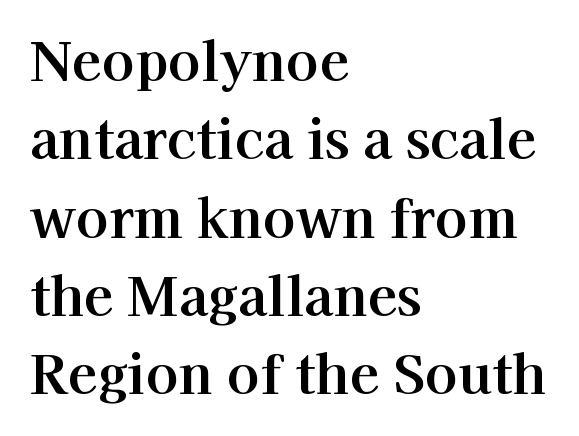
The image shows 54 px serif type, upright; set left-aligned, normal line spacing (1.45x), normal letter spacing, not underlined; high stroke contrast and a medium x-height.
